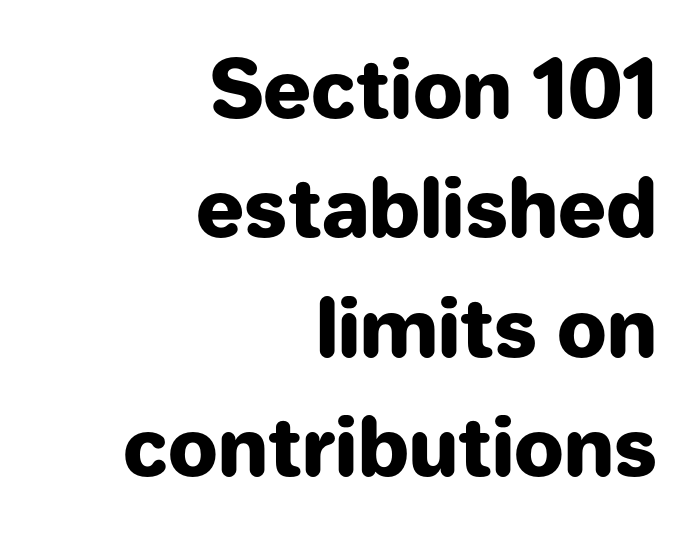
Look at the tracking — it's just the regular setting, nothing added. Type without underlining. It's the straight-up-and-down kind of type. The leading is moderate, giving the passage an even texture.
